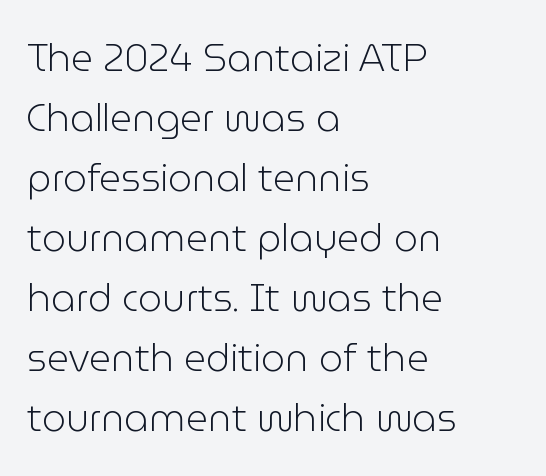
{"serif": "no", "italic": "no", "bold": "no", "weight": "light", "width": "normal", "stroke_contrast": "low", "x_height": "medium", "monospaced": "no", "underline": "no", "align": "left", "line_spacing": "normal", "line_spacing_ratio": 1.58, "letter_spacing": "normal", "letter_spacing_em": 0.0, "glyph_px": 38}
